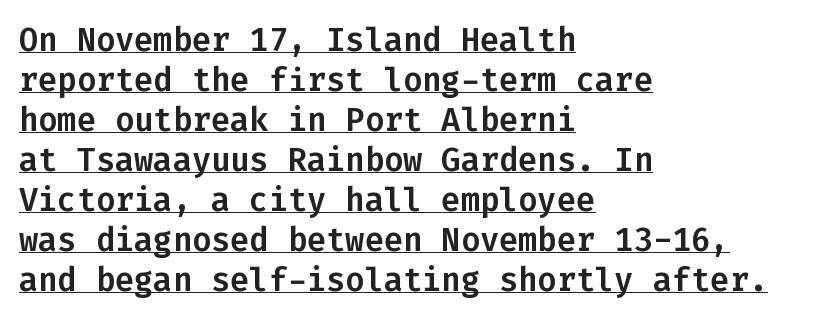
{"serif": "no", "italic": "no", "width": "normal", "stroke_contrast": "low", "x_height": "medium", "monospaced": "yes", "underline": "yes", "align": "left", "line_spacing": "normal", "line_spacing_ratio": 1.25, "letter_spacing": "normal", "letter_spacing_em": 0.0, "glyph_px": 32}
